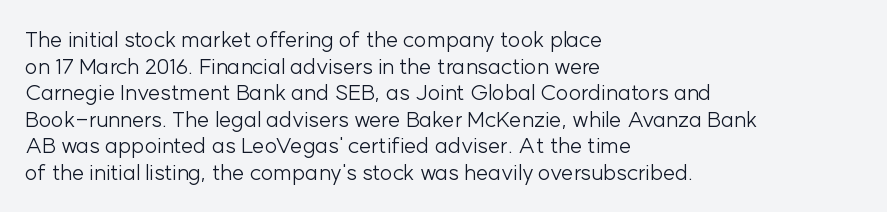
The image shows 22 px text type, upright; set left-aligned, line spacing 1.21x, normal letter spacing, not underlined.
